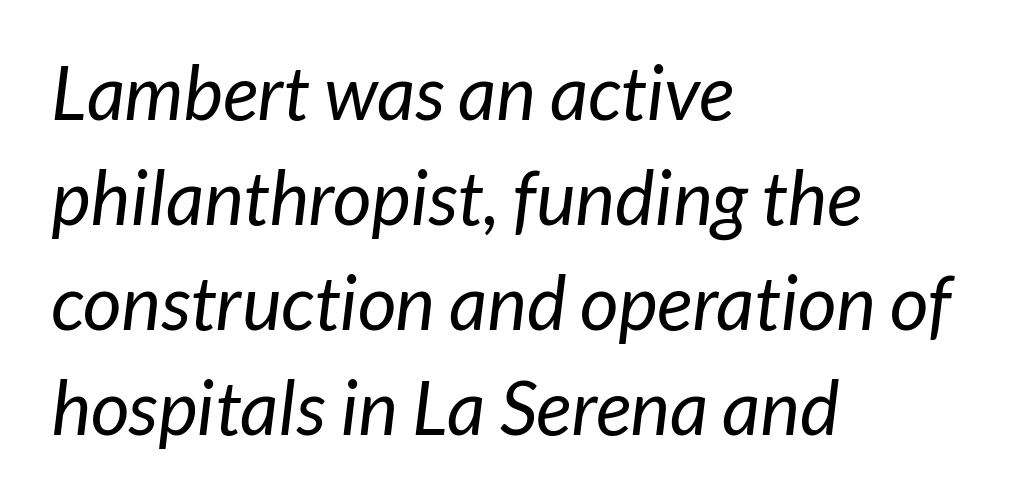
{"serif": "no", "bold": "no", "weight": "regular", "width": "normal", "stroke_contrast": "low", "x_height": "medium", "monospaced": "no", "underline": "no", "align": "left", "line_spacing": "normal", "line_spacing_ratio": 1.4, "letter_spacing": "normal", "letter_spacing_em": 0.0, "glyph_px": 75}
